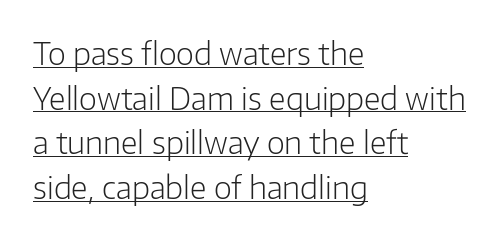
The setting favours the left margin, as ordinary paragraphs usually do. The face used here is proportionally spaced, like ordinary book or web type. The lettering is marked with a stroke running underneath it. Caption: standard tracking, unaltered. The axis of the letterforms is exactly vertical.
